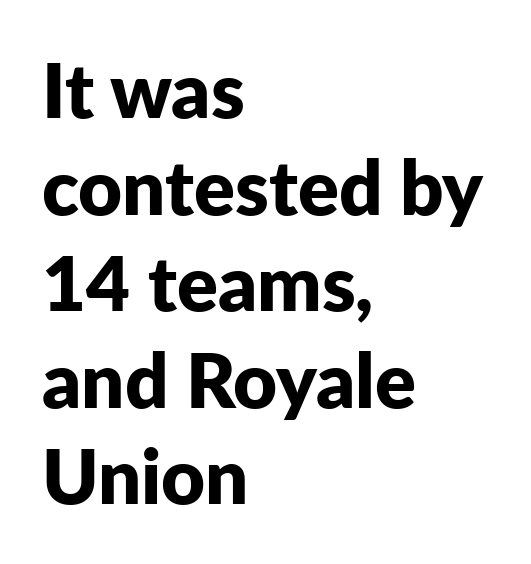
The type is set solid horizontally, with unmodified tracking. The typeface chosen for these lines omits serifs. Compared with an ordinary text face, these strokes are far heavier — a full bold. What's the leading like? Ordinary, nothing unusual.
